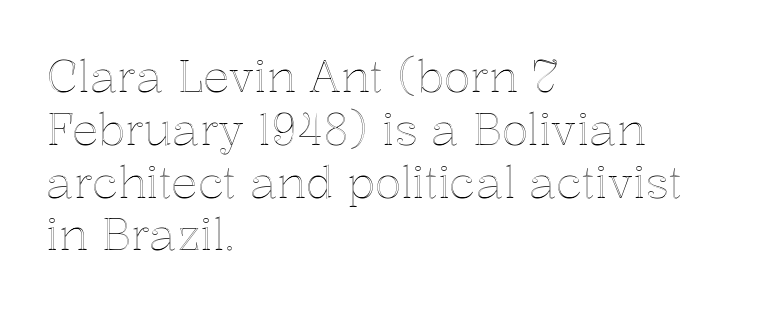
The strip under each line holds only bare page. A typesetter would mark this as roman, not italic. You could not count columns in this text — the font is proportionally spaced. Is the block centered? No — it sits flush against the left margin.
